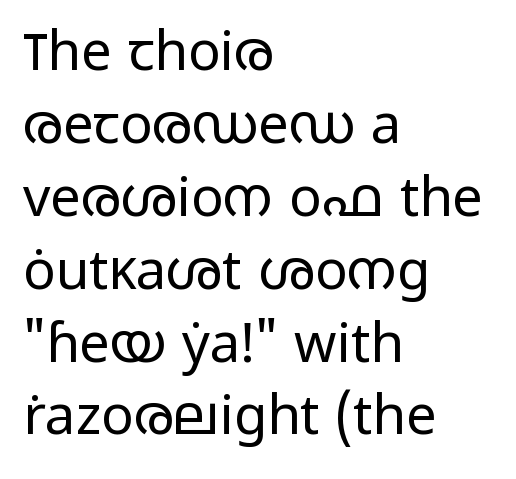
Serif or sans? Sans — the stroke terminals are bare. Proportional: the letters do not fall into vertical columns. The space beneath each line is pristine and unruled. Counters stay open thanks to moderate or lighter strokes. Upright lettering throughout.
